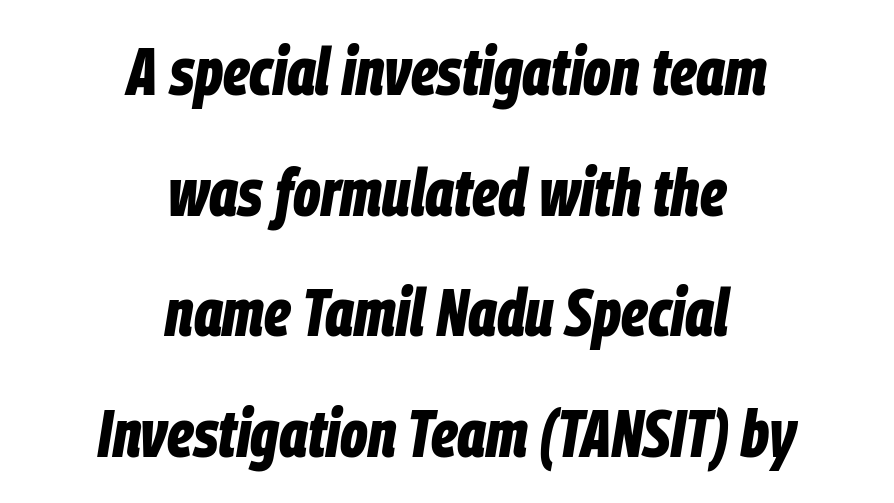
Q: Is the text bold? A: Yes.
Q: Is the text italic (slanted)? A: Yes, it leans right by about 9 degrees.
Q: Is the text underlined? A: No.
Q: How is the paragraph aligned? A: Centered.
Q: Is the spacing between letters normal or unusually wide? A: Normal.
Q: Width (condensed, normal, or wide)? A: Condensed.
Q: Stroke contrast? A: Low.
Q: x-height? A: Large.
Q: Monospaced? A: No.
